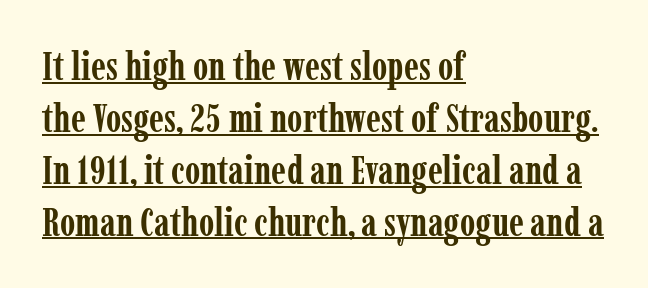
The characters display serif detailing at their extremities. Vertical strokes here are truly vertical. Is the letter spacing exaggerated? No — it looks like the ordinary default. How heavy is the stroke? Heavy — this is a bold.
